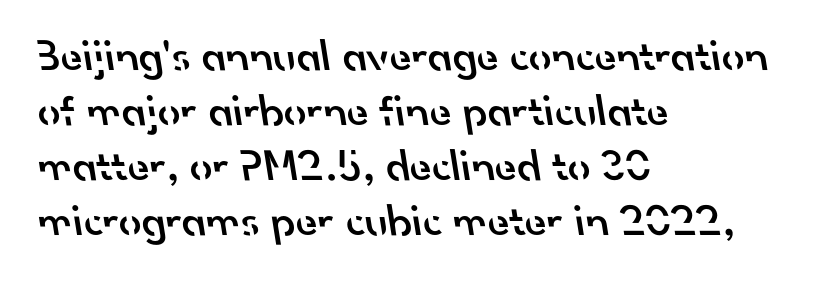
{"serif": "no", "bold": "semi", "weight": "semibold", "width": "normal", "stroke_contrast": "low", "x_height": "small", "monospaced": "no", "underline": "no", "align": "left", "line_spacing_ratio": 1.22, "letter_spacing": "normal", "letter_spacing_em": 0.0, "glyph_px": 45}
